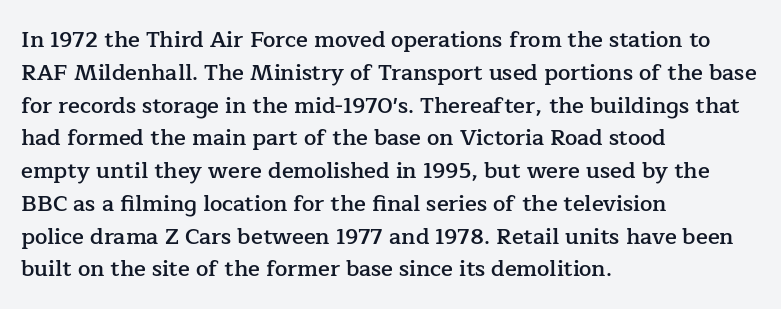
Q: Is the text bold? A: Semi-bold.
Q: Is the text italic (slanted)? A: No, it is upright.
Q: Is the text underlined? A: No.
Q: How is the paragraph aligned? A: Left-aligned.
Q: Is the spacing between letters normal or unusually wide? A: Normal.
Q: Is the spacing between lines tight, normal or loose? A: Normal.
